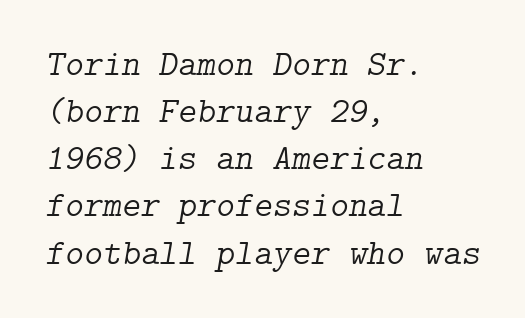
The glyphs are unaccompanied by any horizontal stroke below them. Compared with typical paragraphs, the rows here are spaced about the same. What kind of face is this? One with serifs. These lines keep a tight, regular rhythm from letter to letter. The setting favours the left margin, as ordinary paragraphs usually do.
